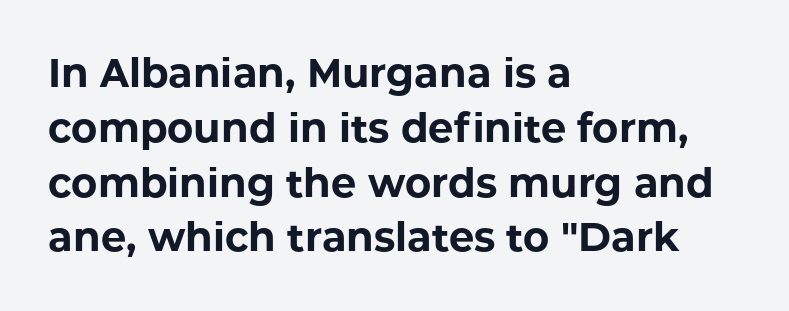
Q: Is the text bold? A: Yes.
Q: Is the text italic (slanted)? A: No, it is upright.
Q: Is the typeface a serif or a sans-serif typeface? A: Sans-serif.
Q: Is the text underlined? A: No.
Q: How is the paragraph aligned? A: Left-aligned.
Q: Is the spacing between letters normal or unusually wide? A: Normal.
Q: Is the spacing between lines tight, normal or loose? A: Normal.
Q: Width (condensed, normal, or wide)? A: Normal.
Q: Stroke contrast? A: Low.
Q: x-height? A: Medium.
Q: Monospaced? A: No.
